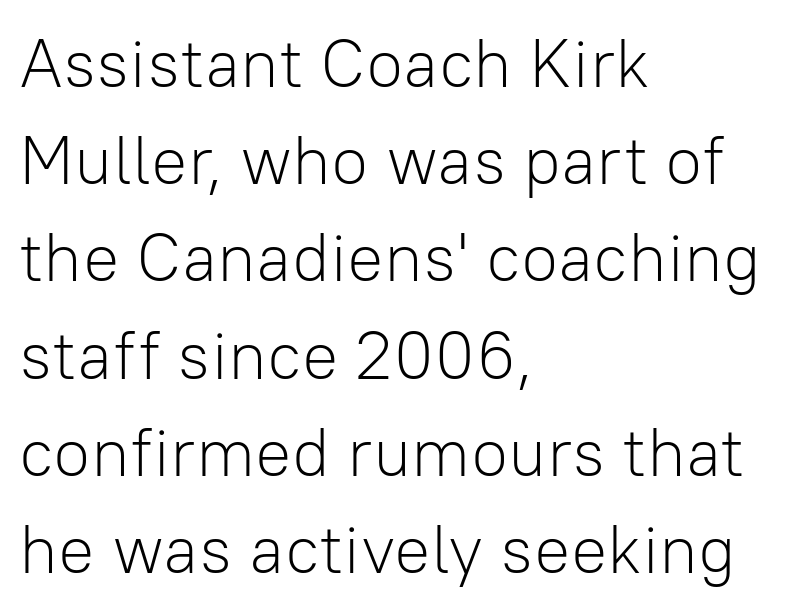
The image shows 68 px light sans-serif type, upright; set left-aligned, normal line spacing (1.43x), normal letter spacing, not underlined; low stroke contrast and a medium x-height.
